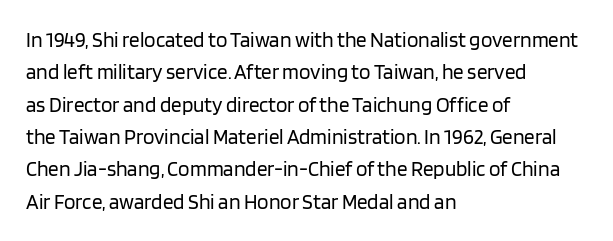
{"italic": "no", "bold": "no", "underline": "no", "align": "left", "line_spacing": "normal", "line_spacing_ratio": 1.54, "letter_spacing": "normal", "letter_spacing_em": 0.0, "glyph_px": 21}
